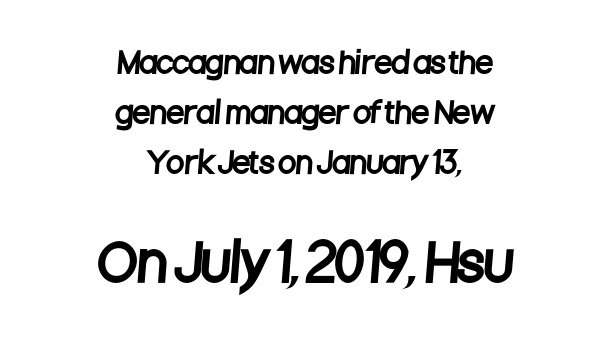
Q: Is the typeface a serif or a sans-serif typeface? A: Sans-serif.
Q: Is the text underlined? A: No.
Q: How is the paragraph aligned? A: Centered.
Q: Is the spacing between letters normal or unusually wide? A: Normal.
Q: Which block of text is set in a larger size, the first (top) or the second (bottom)? A: The second (bottom) one.
Q: Width (condensed, normal, or wide)? A: Condensed.
Q: Stroke contrast? A: Low.
Q: x-height? A: Large.
Q: Monospaced? A: No.
